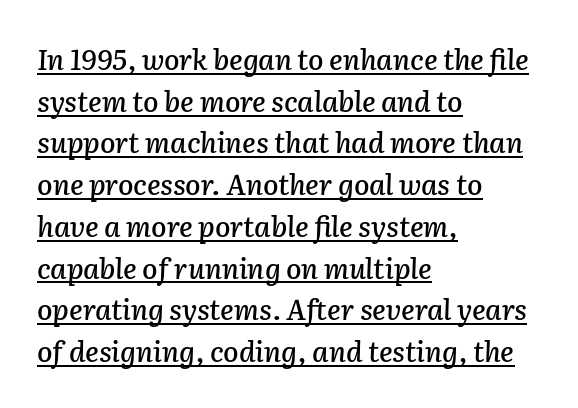
{"italic": "yes", "lean": "right", "slant_degrees": 2, "width": "normal", "stroke_contrast": "low", "x_height": "medium", "monospaced": "no", "underline": "yes", "align": "left", "line_spacing": "normal", "line_spacing_ratio": 1.49, "letter_spacing": "normal", "letter_spacing_em": 0.0, "glyph_px": 28}
